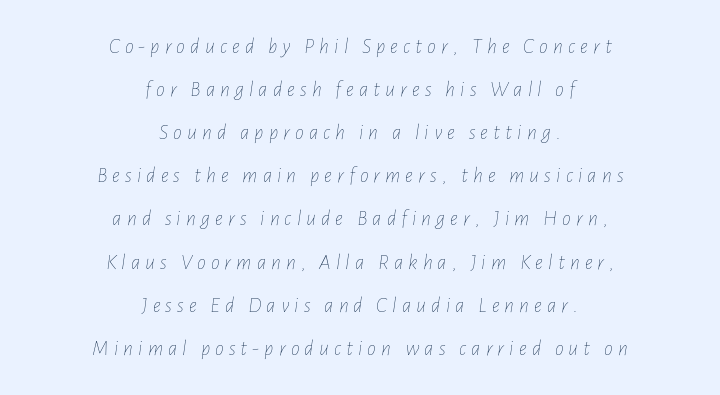
Q: Is the text bold? A: No.
Q: Is the text italic (slanted)? A: Yes, it leans right by about 7 degrees.
Q: Is the text underlined? A: No.
Q: How is the paragraph aligned? A: Centered.
Q: Is the spacing between letters normal or unusually wide? A: Unusually wide.
Q: Is the spacing between lines tight, normal or loose? A: Loose.
